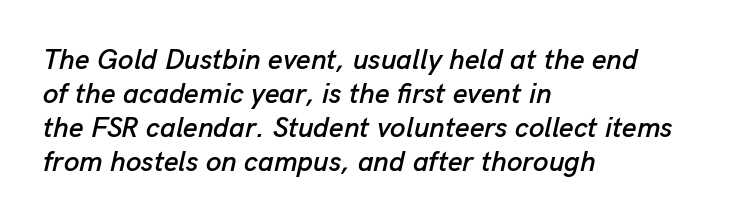
The image shows 28 px text type, italic (leaning right); set left-aligned, line spacing 1.22x, normal letter spacing, not underlined; low stroke contrast and a medium x-height.
